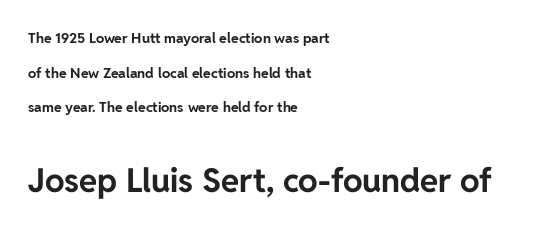
Q: Is the text bold? A: Yes.
Q: Is the text italic (slanted)? A: No, it is upright.
Q: Is the typeface a serif or a sans-serif typeface? A: Sans-serif.
Q: Is the text underlined? A: No.
Q: How is the paragraph aligned? A: Left-aligned.
Q: Is the spacing between letters normal or unusually wide? A: Normal.
Q: Is the spacing between lines tight, normal or loose? A: Loose.
Q: Which block of text is set in a larger size, the first (top) or the second (bottom)? A: The second (bottom) one.
Q: Width (condensed, normal, or wide)? A: Normal.
Q: Stroke contrast? A: Low.
Q: x-height? A: Medium.
Q: Monospaced? A: No.
